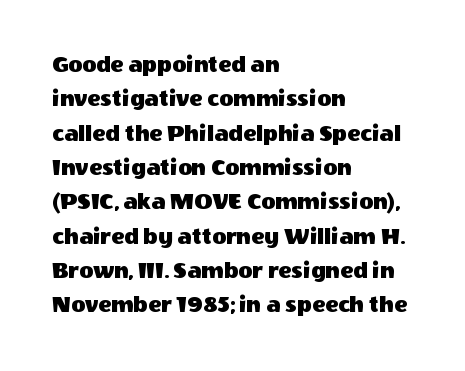
The rows are spaced the way most documents space them. Italic: no, the glyphs are upright roman. Reading down the block, your eye returns to a fixed left position each line. The words here are not underlined. Nothing unusual about the tracking: characters are spaced as the font intends.
